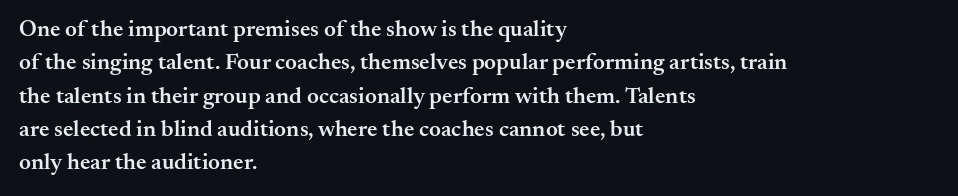
The line-height multiplier appears to be the usual default. The type is set solid horizontally, with unmodified tracking. This rendering uses left alignment, leaving the right contour irregular. Posture: vertical. Underlining? Definitely not there. The sample has been set in demibold, a notch under bold.
